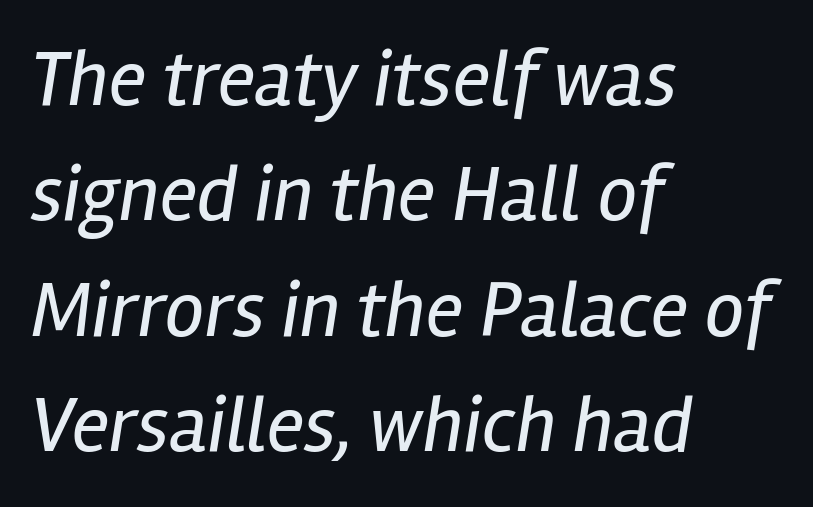
{"italic": "yes", "lean": "right", "slant_degrees": 12, "bold": "no", "weight": "regular", "width": "condensed", "stroke_contrast": "low", "x_height": "medium", "monospaced": "no", "underline": "no", "align": "left", "line_spacing": "normal", "line_spacing_ratio": 1.46, "letter_spacing": "normal", "letter_spacing_em": 0.0, "glyph_px": 79}
